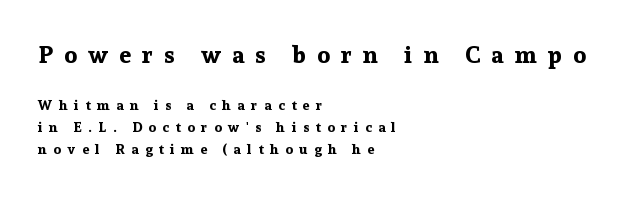
Q: Is the text bold? A: Yes.
Q: Is the text italic (slanted)? A: No, it is upright.
Q: Is the text underlined? A: No.
Q: How is the paragraph aligned? A: Left-aligned.
Q: Is the spacing between letters normal or unusually wide? A: Unusually wide.
Q: Is the spacing between lines tight, normal or loose? A: Normal.
Q: Which block of text is set in a larger size, the first (top) or the second (bottom)? A: The first (top) one.
